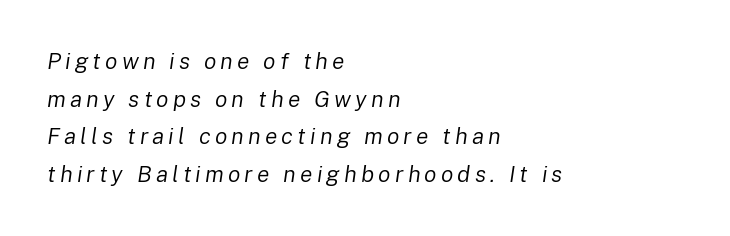
{"italic": "yes", "lean": "right", "slant_degrees": 8, "bold": "no", "underline": "no", "align": "left", "line_spacing": "normal", "line_spacing_ratio": 1.64, "glyph_px": 23}
